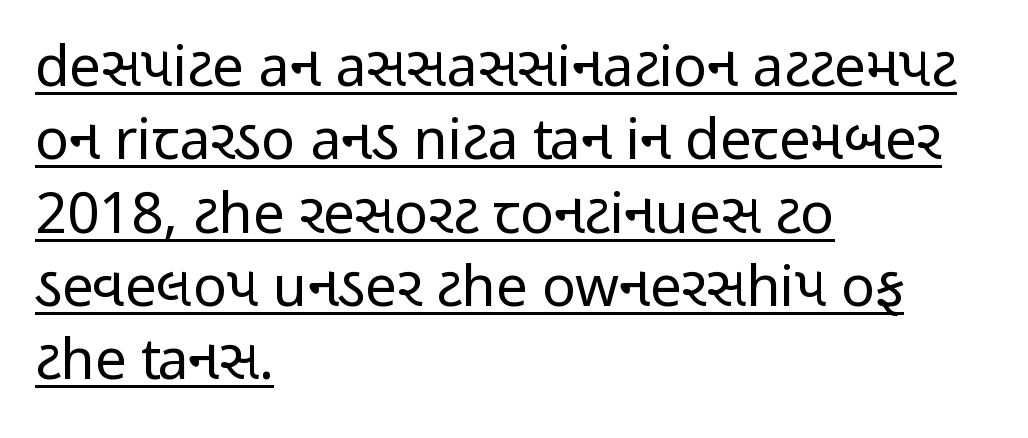
The image shows 56 px regular-weight, condensed sans-serif type, upright; set left-aligned, normal line spacing (1.31x), normal letter spacing, underlined; low stroke contrast and a medium x-height.
